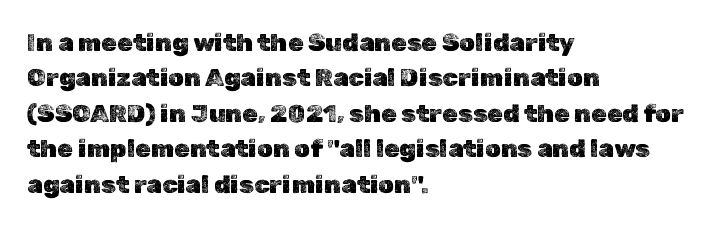
{"italic": "no", "underline": "no", "align": "left", "line_spacing": "normal", "line_spacing_ratio": 1.42, "letter_spacing": "normal", "letter_spacing_em": 0.0, "glyph_px": 25}
